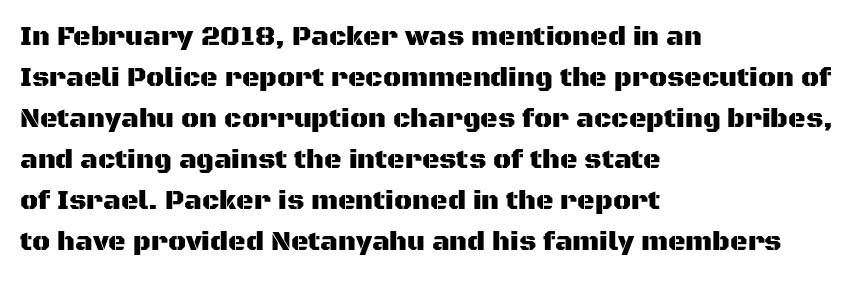
The image shows 27 px text type, upright; set left-aligned, normal line spacing (1.52x), normal letter spacing, not underlined.
